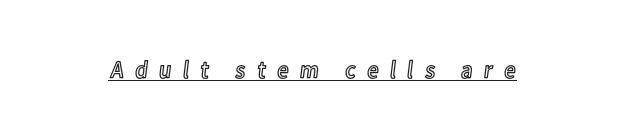
Short note: letters widely spaced. Decoration check: the copy is underlined.
